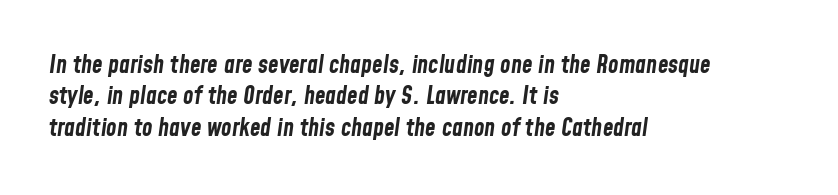
The lettering tilts uniformly, giving the passage an italic look. The passage is arranged the way most books set body copy — flush left. The zone under the glyphs is completely vacant. Standard letterfit; no display-style spreading of the glyphs. How would I describe the line gaps? Plain and ordinary. What weight is shown? A full bold with thick strokes.
